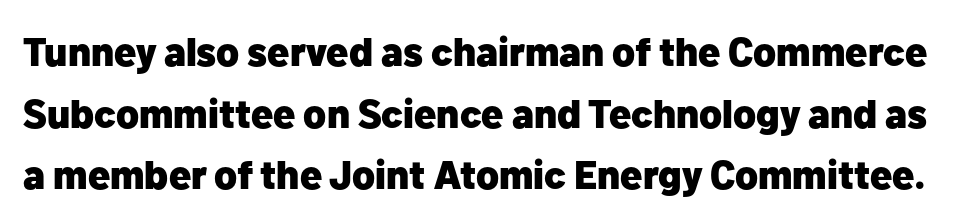
Q: Is the text bold? A: Yes.
Q: Is the text italic (slanted)? A: No, it is upright.
Q: Is the typeface a serif or a sans-serif typeface? A: Sans-serif.
Q: Is the text underlined? A: No.
Q: Is the spacing between letters normal or unusually wide? A: Normal.
Q: Is the spacing between lines tight, normal or loose? A: Normal.
Q: Width (condensed, normal, or wide)? A: Normal.
Q: Stroke contrast? A: Low.
Q: x-height? A: Medium.
Q: Monospaced? A: No.
